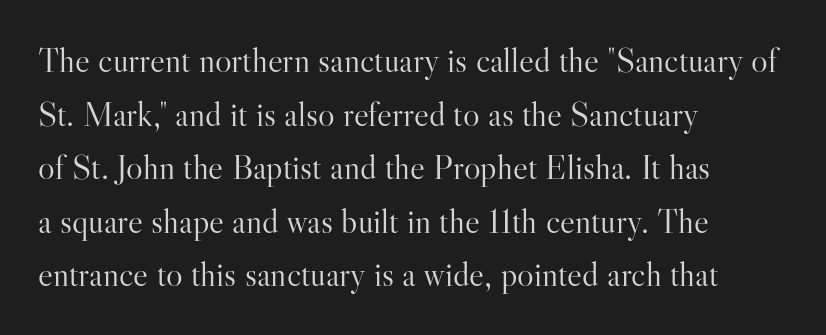
The image shows 35 px light serif type, upright; set left-aligned, normal line spacing (1.53x), normal letter spacing, not underlined; high stroke contrast and a small x-height.
